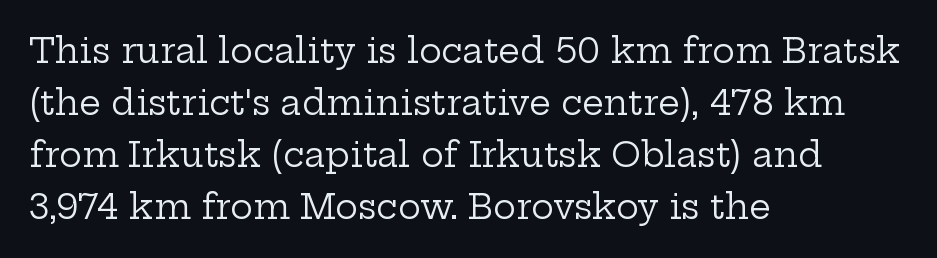
The image shows 34 px regular-weight, wide serif type, upright; set left-aligned, normal line spacing (1.53x), normal letter spacing, not underlined; low stroke contrast and a medium x-height.
